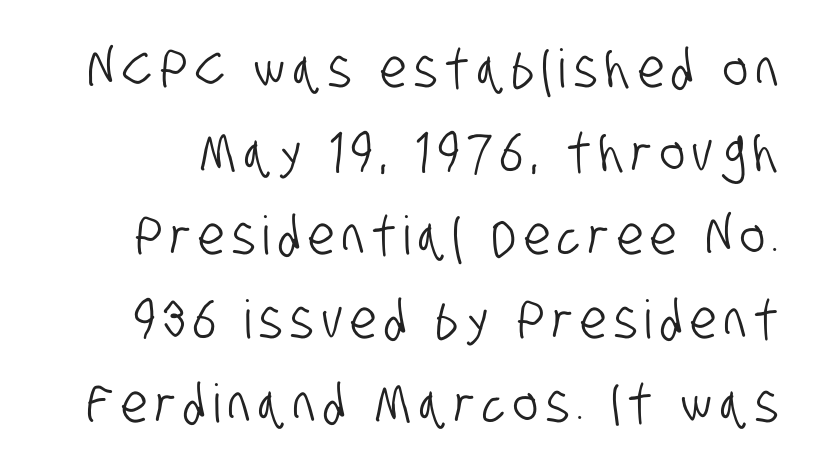
{"serif": "no", "width": "condensed", "stroke_contrast": "low", "x_height": "large", "monospaced": "no", "underline": "no", "line_spacing": "normal", "line_spacing_ratio": 1.58, "glyph_px": 53}
